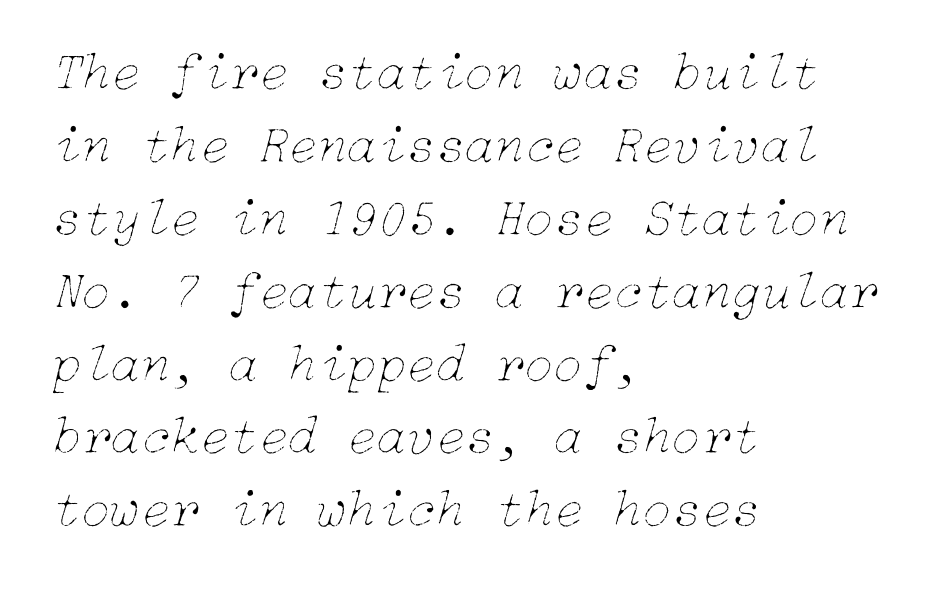
Q: Is the text bold? A: No.
Q: Is the text italic (slanted)? A: Yes, it leans right by about 15 degrees.
Q: Is the text underlined? A: No.
Q: How is the paragraph aligned? A: Left-aligned.
Q: Is the spacing between letters normal or unusually wide? A: Normal.
Q: Is the spacing between lines tight, normal or loose? A: Normal.
Q: Width (condensed, normal, or wide)? A: Normal.
Q: Stroke contrast? A: Low.
Q: x-height? A: Medium.
